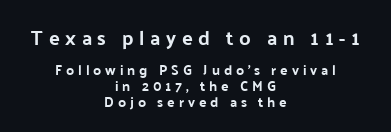
Q: Is the text italic (slanted)? A: No, it is upright.
Q: Is the text underlined? A: No.
Q: How is the paragraph aligned? A: Centered.
Q: Is the spacing between letters normal or unusually wide? A: Unusually wide.
Q: Is the spacing between lines tight, normal or loose? A: Tight.
Q: Which block of text is set in a larger size, the first (top) or the second (bottom)? A: The first (top) one.
